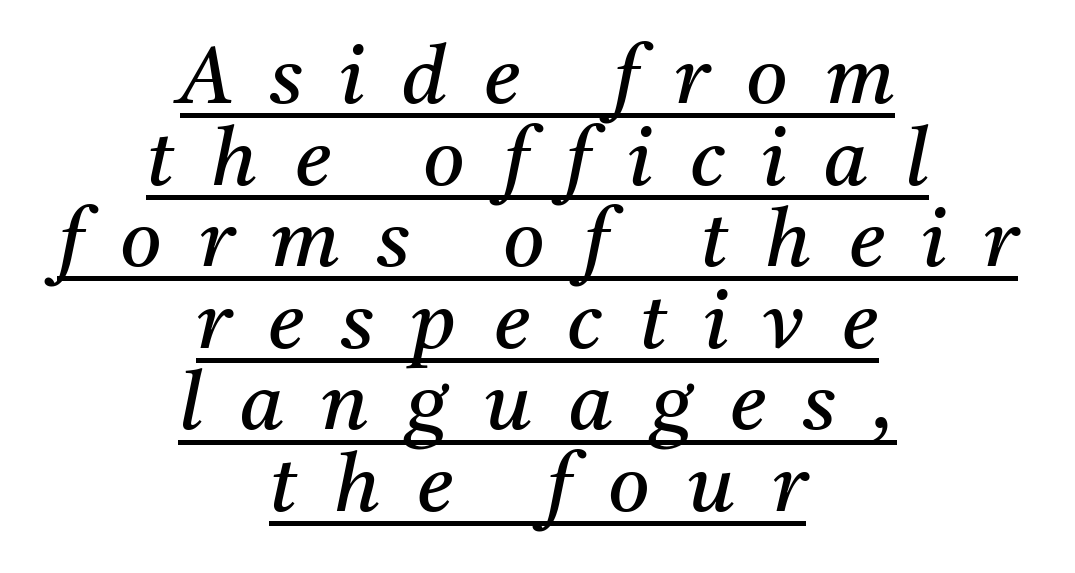
{"serif": "yes", "italic": "yes", "lean": "right", "slant_degrees": 11, "bold": "no", "weight": "regular", "width": "normal", "stroke_contrast": "medium", "x_height": "medium", "monospaced": "no", "underline": "yes", "align": "center", "line_spacing": "tight", "line_spacing_ratio": 1.02, "letter_spacing": "wide", "letter_spacing_em": 0.47, "glyph_px": 80}
